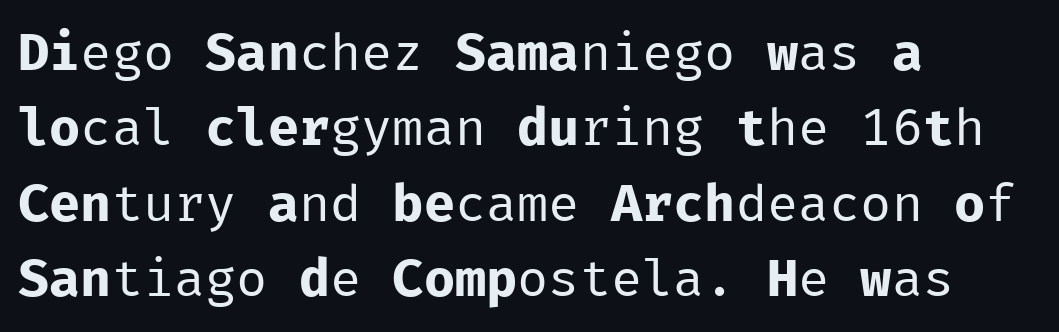
The paragraph has a hard left edge and a soft right edge. This sample uses plain, unmodified letter spacing. Bare-footed words on every line. The leading is moderate, giving the passage an even texture. This is not heavy type; no bold has been used.
